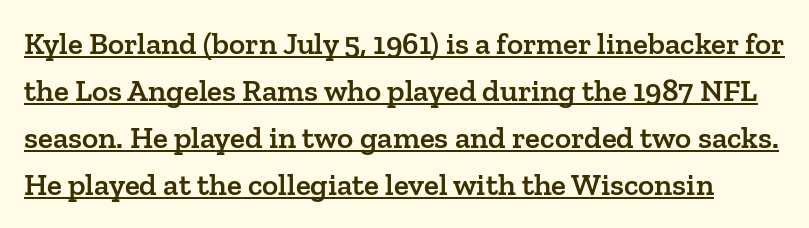
{"serif": "yes", "italic": "no", "bold": "semi", "weight": "semibold", "width": "normal", "stroke_contrast": "low", "x_height": "medium", "monospaced": "no", "underline": "yes", "line_spacing": "normal", "line_spacing_ratio": 1.52, "letter_spacing": "normal", "letter_spacing_em": 0.0, "glyph_px": 31}
